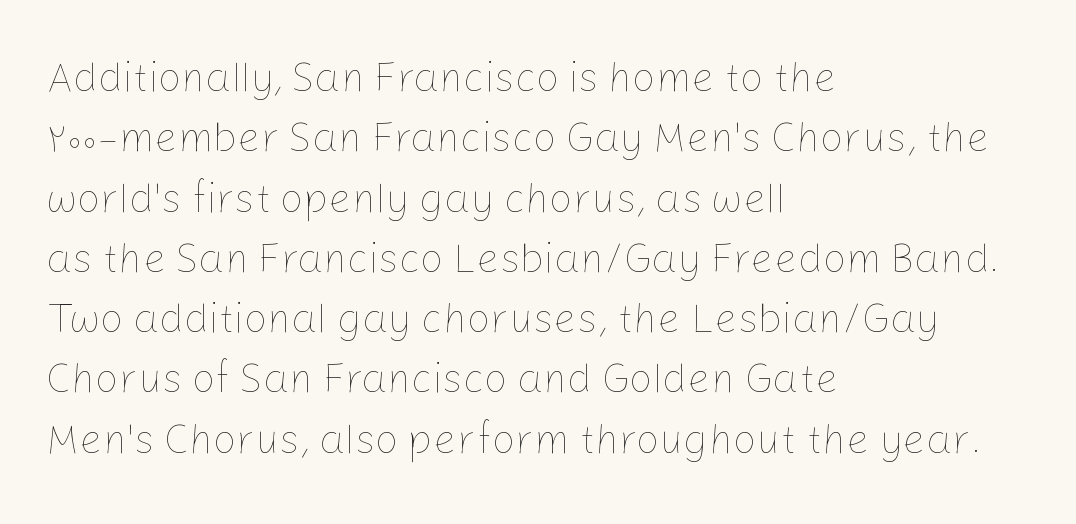
Q: Is the text bold? A: No.
Q: Is the text italic (slanted)? A: No, it is upright.
Q: Is the text underlined? A: No.
Q: How is the paragraph aligned? A: Left-aligned.
Q: Is the spacing between letters normal or unusually wide? A: Normal.
Q: Is the spacing between lines tight, normal or loose? A: Normal.
Q: Width (condensed, normal, or wide)? A: Normal.
Q: Stroke contrast? A: Low.
Q: x-height? A: Medium.
Q: Monospaced? A: No.
